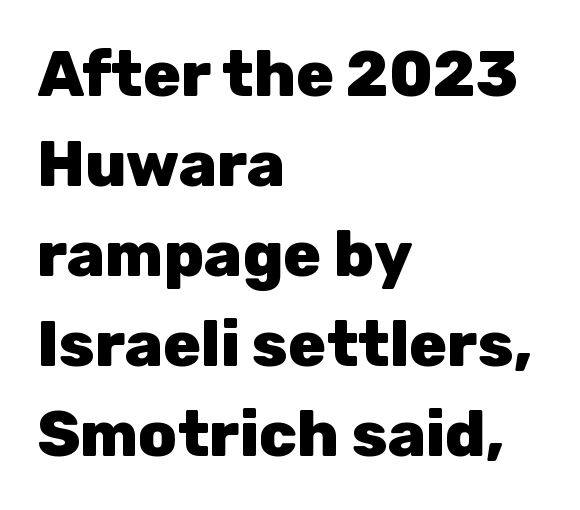
The image shows 63 px heavy sans-serif type, upright; set left-aligned, normal line spacing (1.43x), normal letter spacing, not underlined; low stroke contrast and a medium x-height.
